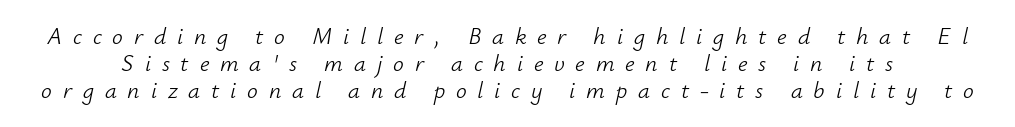
Q: Is the text bold? A: No.
Q: Is the text italic (slanted)? A: Yes, it leans right by about 12 degrees.
Q: Is the text underlined? A: No.
Q: Is the spacing between letters normal or unusually wide? A: Unusually wide.
Q: Is the spacing between lines tight, normal or loose? A: Tight.
